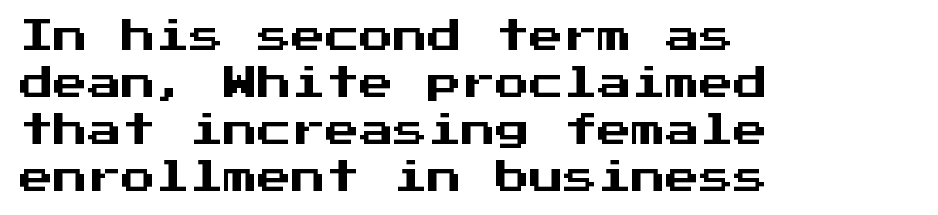
The designer went with a sans here, leaving each stem footless. Caption: multi-line text, flush left, ragged right. Anything drawn beneath the words? Only blank space. A typesetter would call this monospace, since all characters share one set width. Baseline-to-baseline distance is the conventional proportion of letter height. Ordinary non-slanted type is in use.
